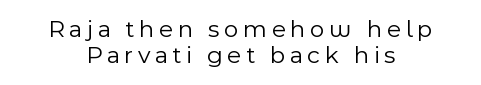
{"italic": "no", "bold": "no", "underline": "no", "align": "center", "line_spacing": "tight", "line_spacing_ratio": 1.04, "glyph_px": 25}
